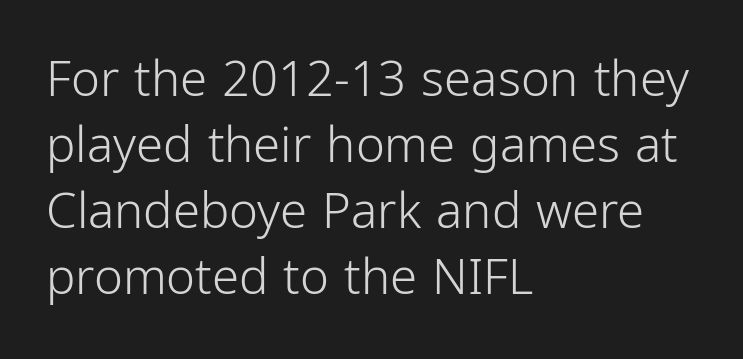
Notice how descenders clear the ascenders below comfortably — that's standard leading. Each row of text sits above clean, open space. The face used here is rendered with its standard letterfit. Rendered with straight, roman letterforms. Horizontal alignment here is leftward, the default for most running prose.
